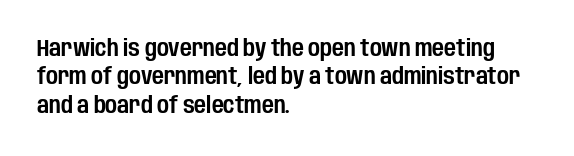
One-word summary of the alignment: left. These lines keep a tight, regular rhythm from letter to letter. Letters rest on an invisible, unmarked baseline. In terms of posture, this sample is upright.
